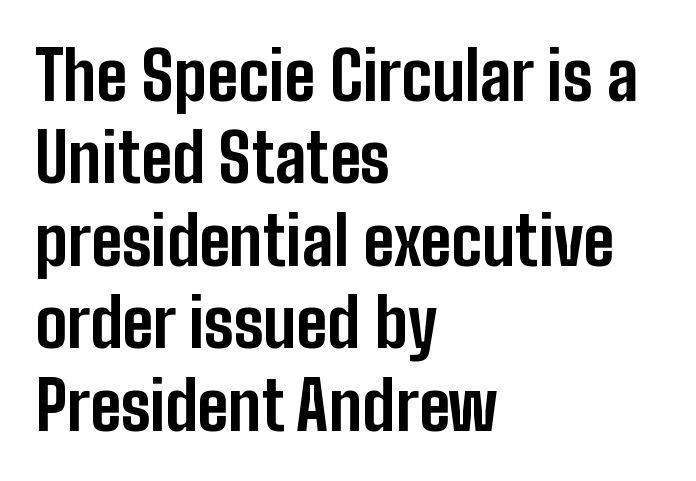
{"serif": "no", "italic": "no", "bold": "yes", "weight": "bold", "width": "condensed", "stroke_contrast": "low", "x_height": "medium", "monospaced": "no", "underline": "no", "align": "left", "line_spacing_ratio": 1.23, "letter_spacing": "normal", "letter_spacing_em": 0.0, "glyph_px": 67}
